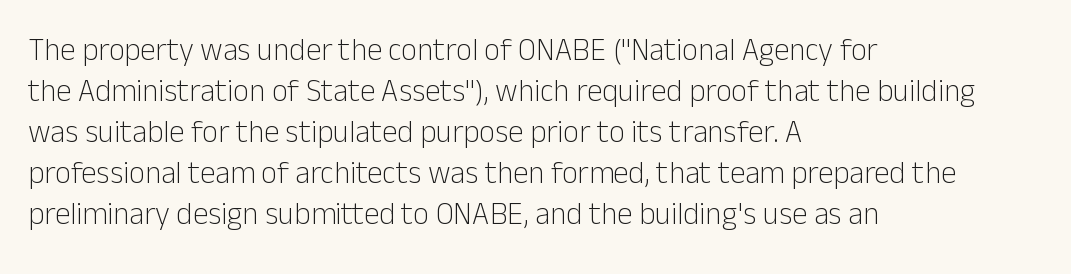
Q: Is the text bold? A: No.
Q: Is the text italic (slanted)? A: No, it is upright.
Q: Is the typeface a serif or a sans-serif typeface? A: Sans-serif.
Q: Is the text underlined? A: No.
Q: How is the paragraph aligned? A: Left-aligned.
Q: Is the spacing between letters normal or unusually wide? A: Normal.
Q: Is the spacing between lines tight, normal or loose? A: Normal.
Q: Width (condensed, normal, or wide)? A: Normal.
Q: Stroke contrast? A: Low.
Q: x-height? A: Medium.
Q: Monospaced? A: No.
